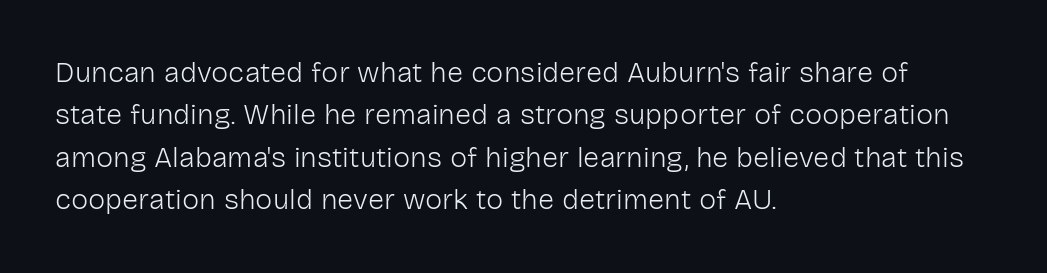
Q: Is the text bold? A: No.
Q: Is the text italic (slanted)? A: No, it is upright.
Q: Is the typeface a serif or a sans-serif typeface? A: Sans-serif.
Q: Is the text underlined? A: No.
Q: How is the paragraph aligned? A: Left-aligned.
Q: Is the spacing between letters normal or unusually wide? A: Normal.
Q: Is the spacing between lines tight, normal or loose? A: Normal.
Q: Width (condensed, normal, or wide)? A: Normal.
Q: Stroke contrast? A: Low.
Q: x-height? A: Medium.
Q: Monospaced? A: No.
